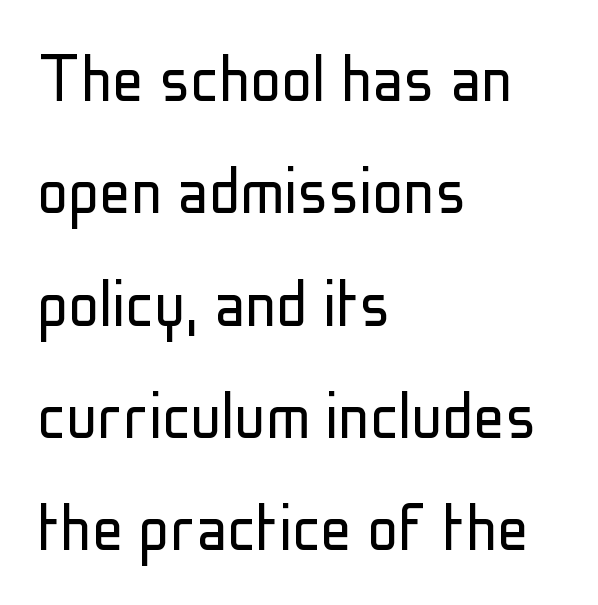
The image shows 78 px light, condensed sans-serif type, upright; set left-aligned, normal line spacing (1.44x), normal letter spacing, not underlined; low stroke contrast and a medium x-height.
